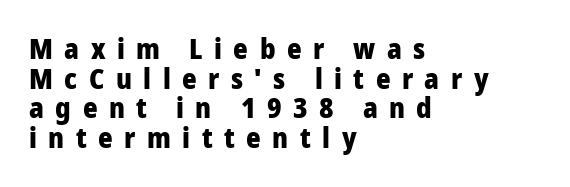
Q: Is the text bold? A: Yes.
Q: Is the text italic (slanted)? A: No, it is upright.
Q: Is the typeface a serif or a sans-serif typeface? A: Sans-serif.
Q: Is the text underlined? A: No.
Q: How is the paragraph aligned? A: Left-aligned.
Q: Is the spacing between letters normal or unusually wide? A: Unusually wide.
Q: Is the spacing between lines tight, normal or loose? A: Tight.
Q: Width (condensed, normal, or wide)? A: Normal.
Q: Stroke contrast? A: Low.
Q: x-height? A: Medium.
Q: Monospaced? A: No.
